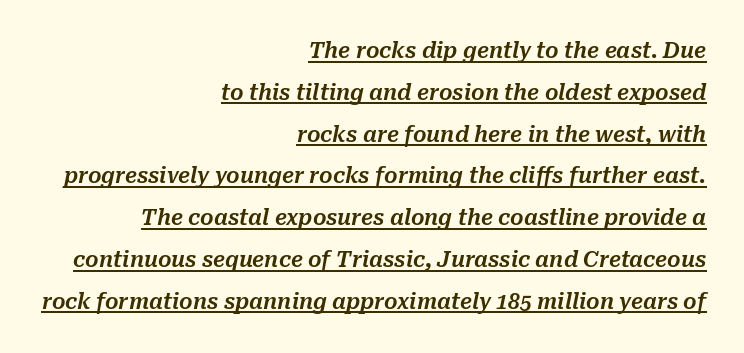
The image shows 21 px text type, italic (leaning right); set right-aligned, loose line spacing (1.99x), normal letter spacing, underlined.
